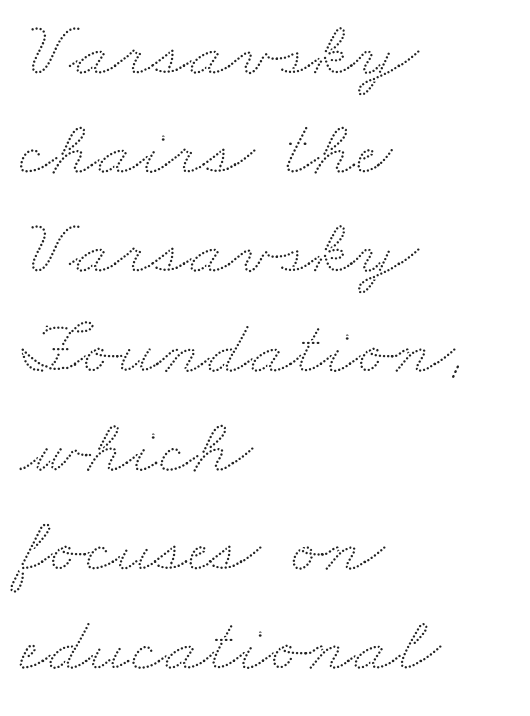
The image shows 80 px wide type; set left-aligned, line spacing 1.24x, normal letter spacing, not underlined; low stroke contrast and a small x-height.
